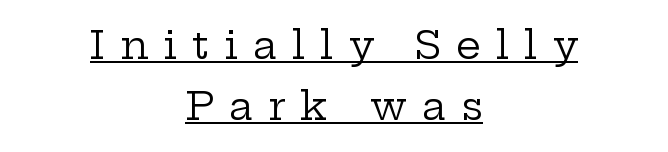
Notice how a bar underscores the lettering throughout. The specimen reads as upright at a glance. Reading down the block, each line starts at a different indent, mirrored at its end. Is the stroke heavy? The answer is a plain regular-or-lighter.
